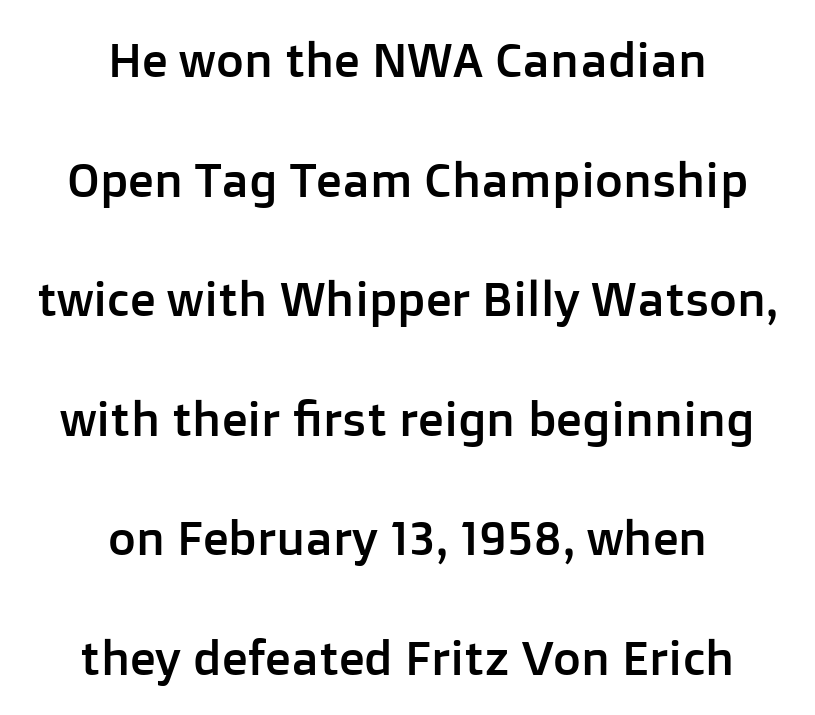
The type is set solid horizontally, with unmodified tracking. Leading: increased. Style check: upright. A bare baseline throughout the passage. The compositor balanced each line on the midline.
